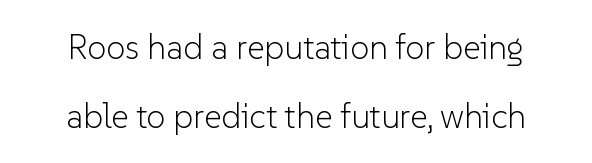
Q: Is the text bold? A: No.
Q: Is the text italic (slanted)? A: No, it is upright.
Q: Is the typeface a serif or a sans-serif typeface? A: Sans-serif.
Q: Is the text underlined? A: No.
Q: How is the paragraph aligned? A: Centered.
Q: Is the spacing between letters normal or unusually wide? A: Normal.
Q: Is the spacing between lines tight, normal or loose? A: Loose.
Q: Width (condensed, normal, or wide)? A: Normal.
Q: Stroke contrast? A: Low.
Q: x-height? A: Medium.
Q: Monospaced? A: No.
